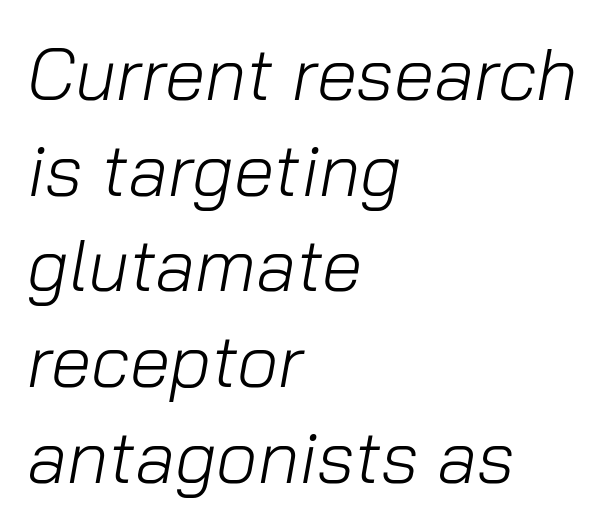
The image shows 73 px light type, italic (leaning right); set left-aligned, normal line spacing (1.31x), normal letter spacing, not underlined; low stroke contrast and a medium x-height.
